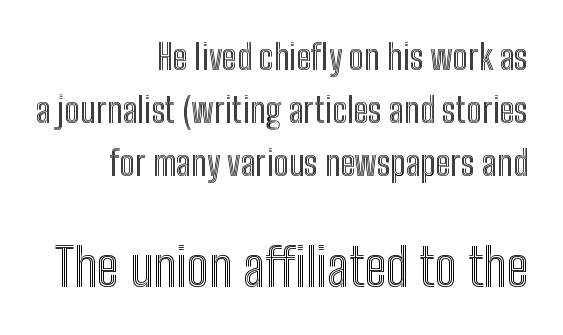
{"italic": "no", "width": "condensed", "x_height": "medium", "monospaced": "no", "underline": "no", "align": "right", "line_spacing": "normal", "line_spacing_ratio": 1.51, "letter_spacing": "normal", "letter_spacing_em": 0.0, "larger_block": "second", "size_ratio": 1.49, "glyph_px": 52}
